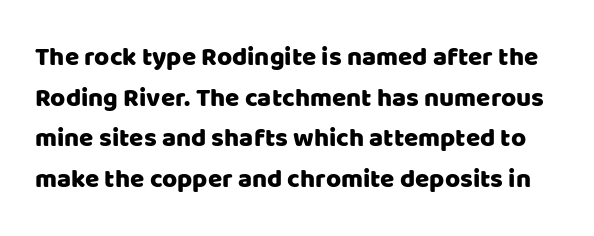
The image shows 26 px text type, upright; set normal line spacing (1.56x), normal letter spacing, not underlined.
